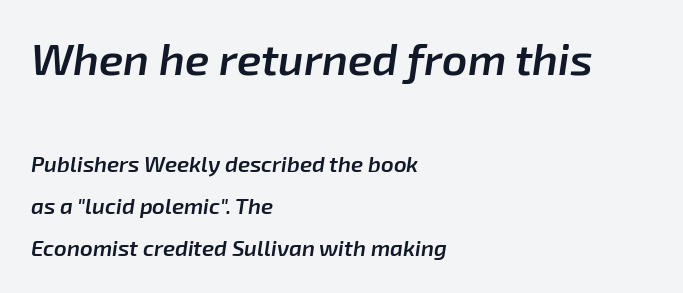
Q: Is the text bold? A: Semi-bold.
Q: Is the text italic (slanted)? A: Yes, it leans right by about 8 degrees.
Q: Is the text underlined? A: No.
Q: How is the paragraph aligned? A: Left-aligned.
Q: Is the spacing between letters normal or unusually wide? A: Normal.
Q: Is the spacing between lines tight, normal or loose? A: Loose.
Q: Which block of text is set in a larger size, the first (top) or the second (bottom)? A: The first (top) one.
Q: Width (condensed, normal, or wide)? A: Normal.
Q: Stroke contrast? A: Low.
Q: x-height? A: Medium.
Q: Monospaced? A: No.
